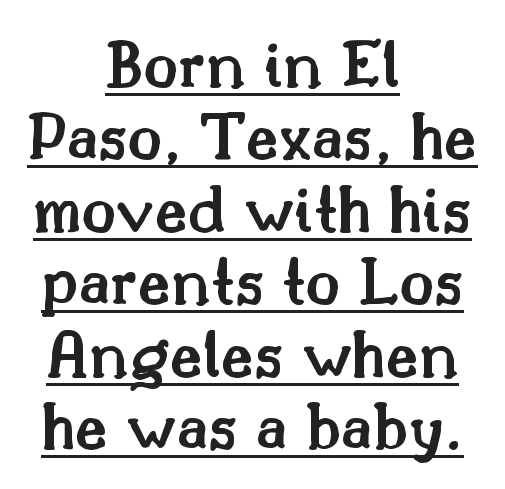
{"serif": "yes", "italic": "no", "bold": "semi", "weight": "semibold", "width": "normal", "stroke_contrast": "medium", "x_height": "small", "monospaced": "no", "underline": "yes", "align": "center", "line_spacing": "tight", "line_spacing_ratio": 1.02, "letter_spacing": "normal", "letter_spacing_em": 0.0, "glyph_px": 71}
